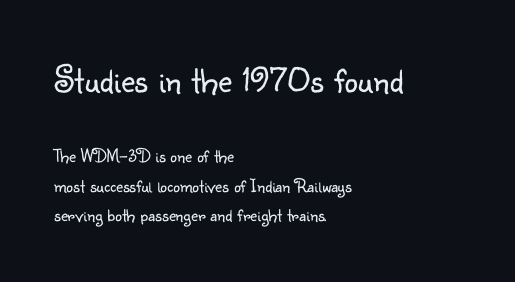
{"serif": "no", "italic": "no", "bold": "no", "weight": "light", "width": "normal", "stroke_contrast": "low", "x_height": "small", "monospaced": "no", "underline": "no", "align": "left", "line_spacing": "normal", "line_spacing_ratio": 1.55, "letter_spacing": "normal", "letter_spacing_em": 0.0, "larger_block": "first", "size_ratio": 2.0, "glyph_px": 38}
